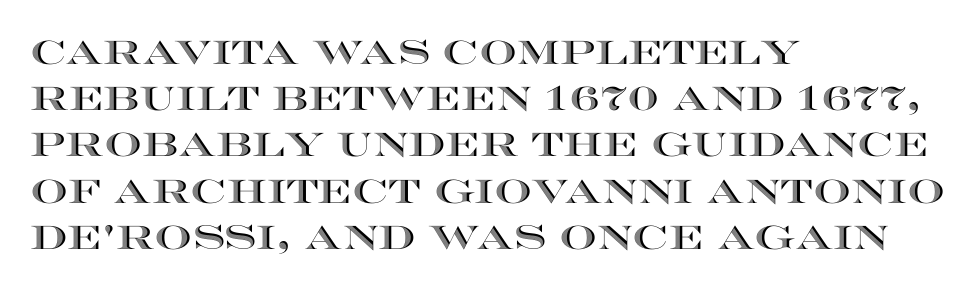
Layout note: lines flush left. Interline gaps are of average width in this sample. The lettering stays uniformly vertical, giving the passage a roman look. Quick note: underline off. Letter spacing: default.
